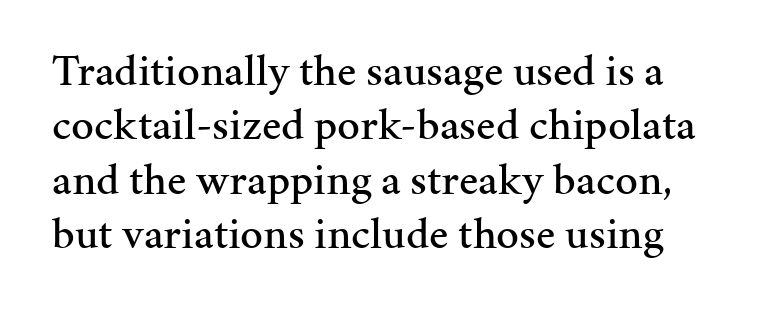
Does extra space separate the letters? No, they use regular spacing. Every stem runs plumb, perpendicular to the baseline. What kind of face is this? One with serifs. Here the designer chose a conventional face with non-uniform glyph widths. Descender tails drop into unmarked territory.
